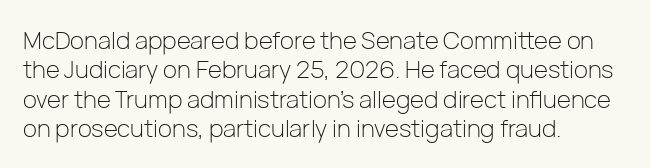
Q: Is the text bold? A: No.
Q: Is the text italic (slanted)? A: No, it is upright.
Q: Is the text underlined? A: No.
Q: How is the paragraph aligned? A: Left-aligned.
Q: Is the spacing between letters normal or unusually wide? A: Normal.
